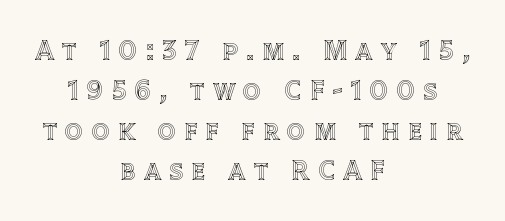
Q: Is the text italic (slanted)? A: No, it is upright.
Q: Is the text underlined? A: No.
Q: How is the paragraph aligned? A: Centered.
Q: Is the spacing between letters normal or unusually wide? A: Unusually wide.
Q: Is the spacing between lines tight, normal or loose? A: Normal.
Q: Width (condensed, normal, or wide)? A: Normal.
Q: x-height? A: Large.
Q: Monospaced? A: No.
